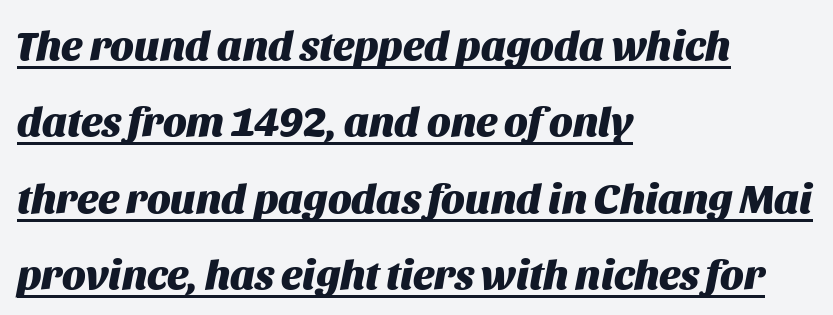
The image shows 42 px heavy type, italic (leaning right); set left-aligned, line spacing 1.82x, normal letter spacing, underlined; medium stroke contrast and a large x-height.
